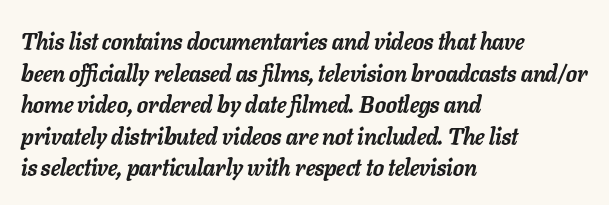
What weight is shown? A full bold with thick strokes. Inter-character spacing is left at the font's built-in metrics. The typesetter chose a ragged-right arrangement here. This sample uses an oblique cut, with every glyph tilted off the vertical. Unmarked baselines from the first word to the last. The block of text has a typical density, with ordinary space between rows.
